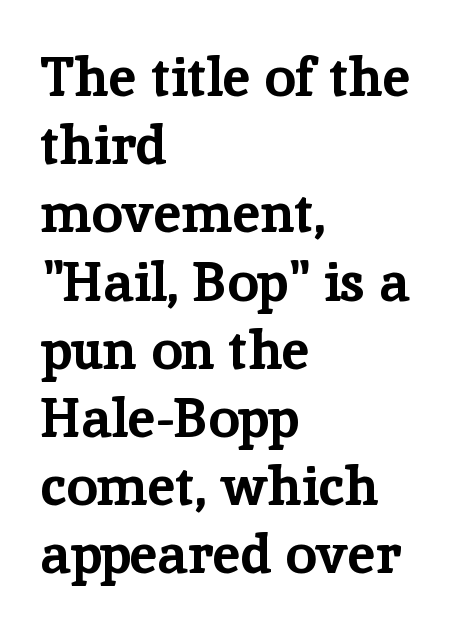
The image shows 55 px bold serif type, upright; set left-aligned, line spacing 1.24x, normal letter spacing, not underlined; low stroke contrast and a medium x-height.
